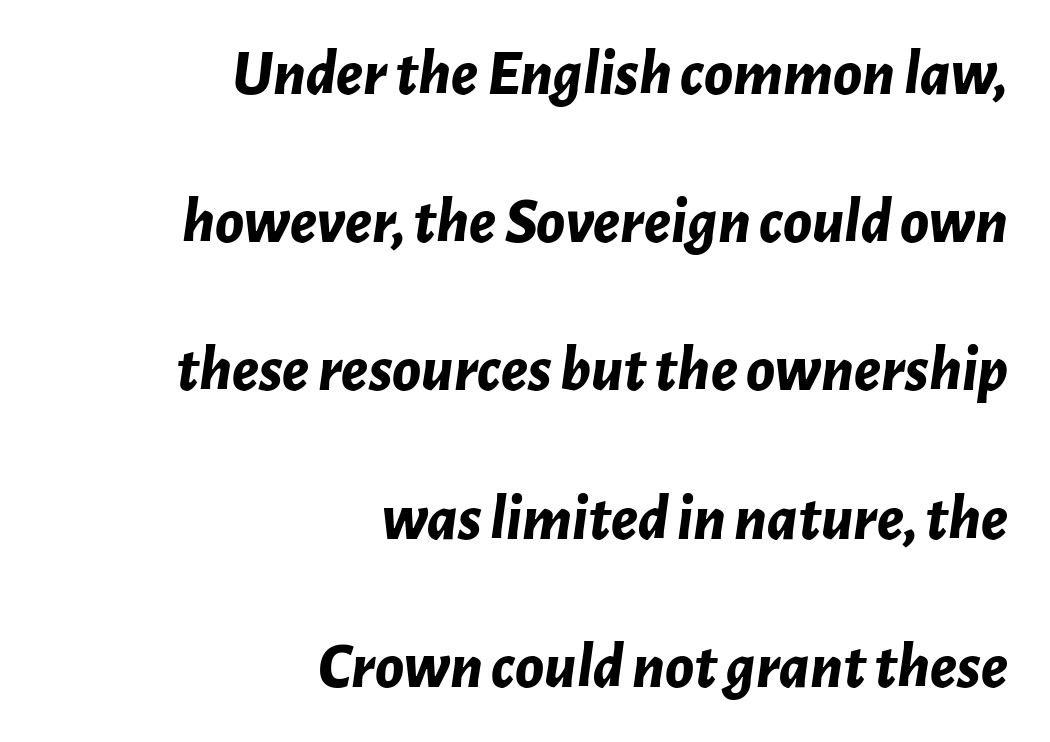
Q: Is the text bold? A: Yes.
Q: Is the text italic (slanted)? A: Yes, it leans right by about 7 degrees.
Q: Is the text underlined? A: No.
Q: How is the paragraph aligned? A: Right-aligned.
Q: Is the spacing between letters normal or unusually wide? A: Normal.
Q: Is the spacing between lines tight, normal or loose? A: Loose.
Q: Width (condensed, normal, or wide)? A: Normal.
Q: Stroke contrast? A: Low.
Q: x-height? A: Medium.
Q: Monospaced? A: No.
